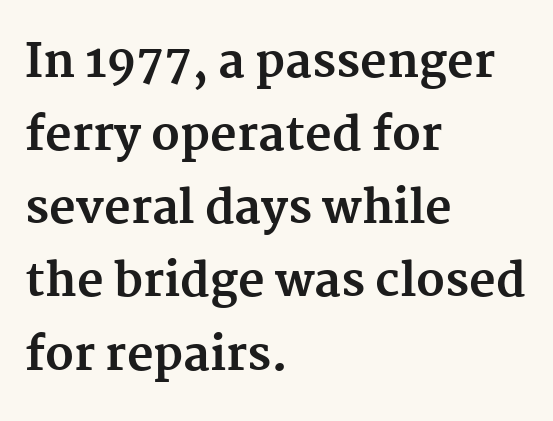
Q: Is the text bold? A: Yes.
Q: Is the text italic (slanted)? A: No, it is upright.
Q: Is the typeface a serif or a sans-serif typeface? A: Serif.
Q: Is the text underlined? A: No.
Q: How is the paragraph aligned? A: Left-aligned.
Q: Is the spacing between letters normal or unusually wide? A: Normal.
Q: Is the spacing between lines tight, normal or loose? A: Normal.
Q: Width (condensed, normal, or wide)? A: Normal.
Q: Stroke contrast? A: Medium.
Q: x-height? A: Medium.
Q: Monospaced? A: No.
